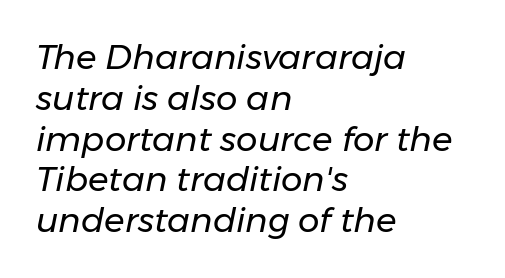
The image shows 34 px regular-weight type, italic (leaning right); set left-aligned, line spacing 1.2x, normal letter spacing, not underlined; low stroke contrast and a medium x-height.
